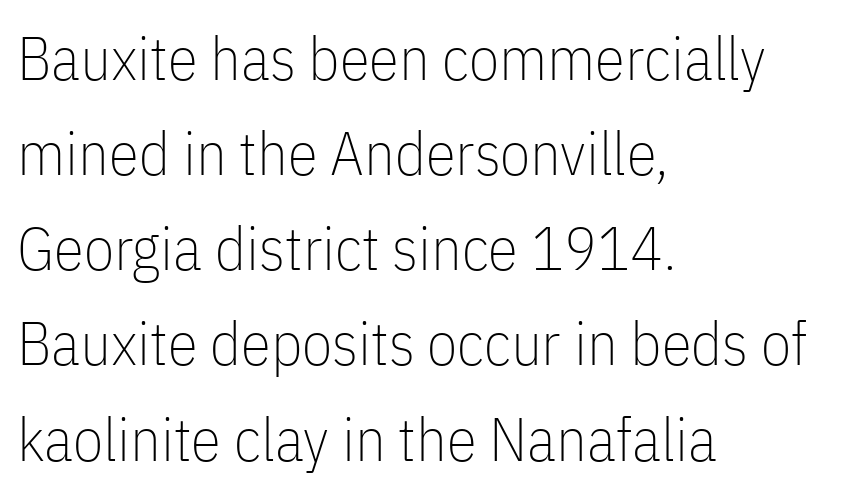
Varying glyph widths throughout — classic text-font behaviour. You could call the tracking neutral — neither tight nor loose. These glyphs show unthickened strokes, regular width or finer. The text was rendered using a sans face with plain stroke endings.
